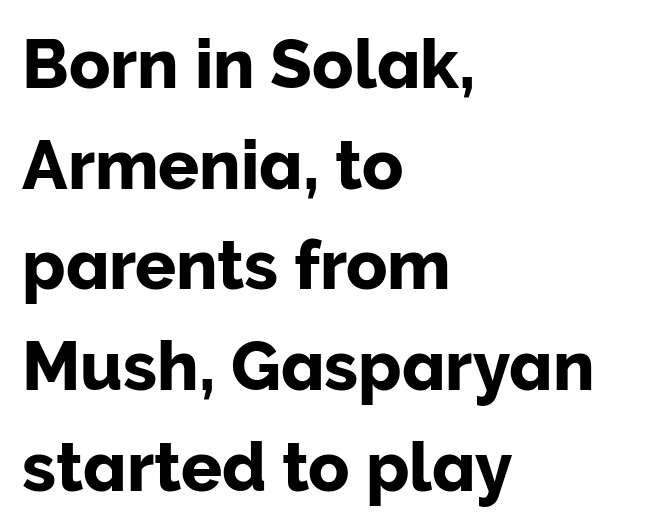
The image shows 68 px sans-serif type, upright; set left-aligned, normal line spacing (1.48x), normal letter spacing, not underlined; low stroke contrast and a medium x-height.
